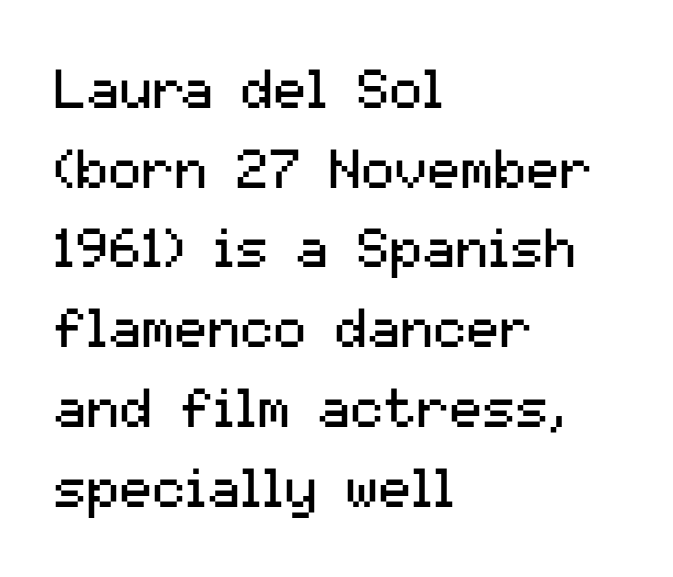
The image shows 55 px regular-weight sans-serif type, upright; set left-aligned, normal line spacing (1.45x), normal letter spacing, not underlined; medium stroke contrast and a medium x-height.
